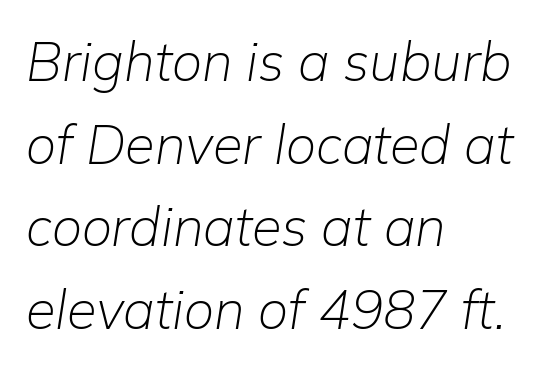
Q: Is the text bold? A: No.
Q: Is the text italic (slanted)? A: Yes, it leans right by about 9 degrees.
Q: Is the text underlined? A: No.
Q: How is the paragraph aligned? A: Left-aligned.
Q: Is the spacing between letters normal or unusually wide? A: Normal.
Q: Is the spacing between lines tight, normal or loose? A: Normal.
Q: Width (condensed, normal, or wide)? A: Normal.
Q: Stroke contrast? A: Low.
Q: x-height? A: Medium.
Q: Monospaced? A: No.
